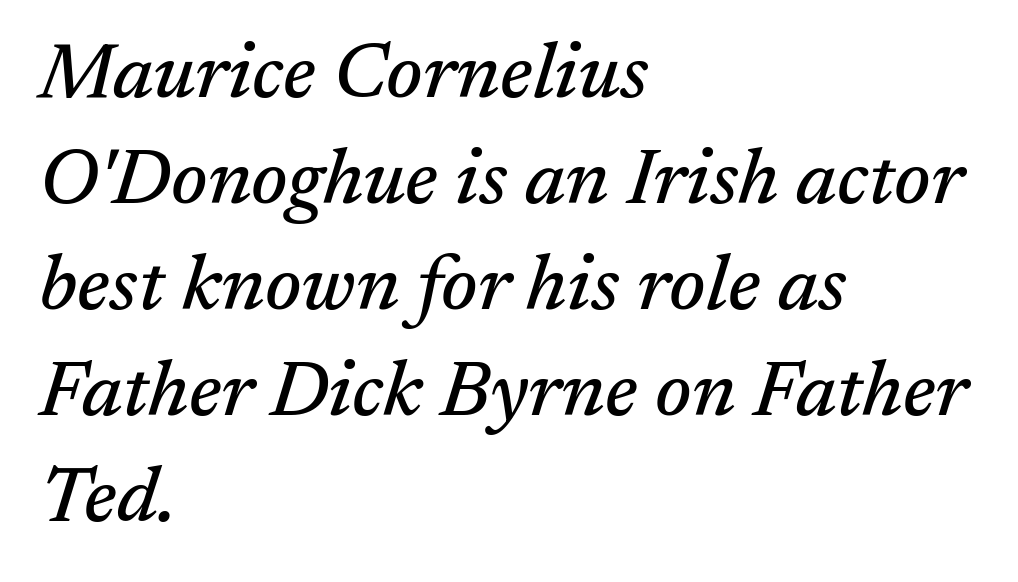
Q: Is the text italic (slanted)? A: Yes, it leans right by about 17 degrees.
Q: Is the typeface a serif or a sans-serif typeface? A: Serif.
Q: Is the text underlined? A: No.
Q: How is the paragraph aligned? A: Left-aligned.
Q: Is the spacing between letters normal or unusually wide? A: Normal.
Q: Is the spacing between lines tight, normal or loose? A: Normal.
Q: Width (condensed, normal, or wide)? A: Normal.
Q: Stroke contrast? A: Medium.
Q: x-height? A: Medium.
Q: Monospaced? A: No.
